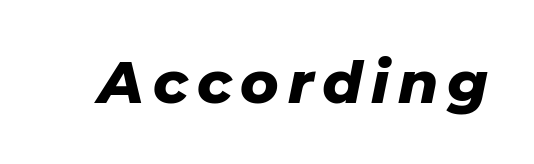
Q: Is the text bold? A: Yes.
Q: Is the text italic (slanted)? A: Yes, it leans right by about 11 degrees.
Q: Is the text underlined? A: No.
Q: Width (condensed, normal, or wide)? A: Normal.
Q: Stroke contrast? A: Low.
Q: x-height? A: Medium.
Q: Monospaced? A: No.
